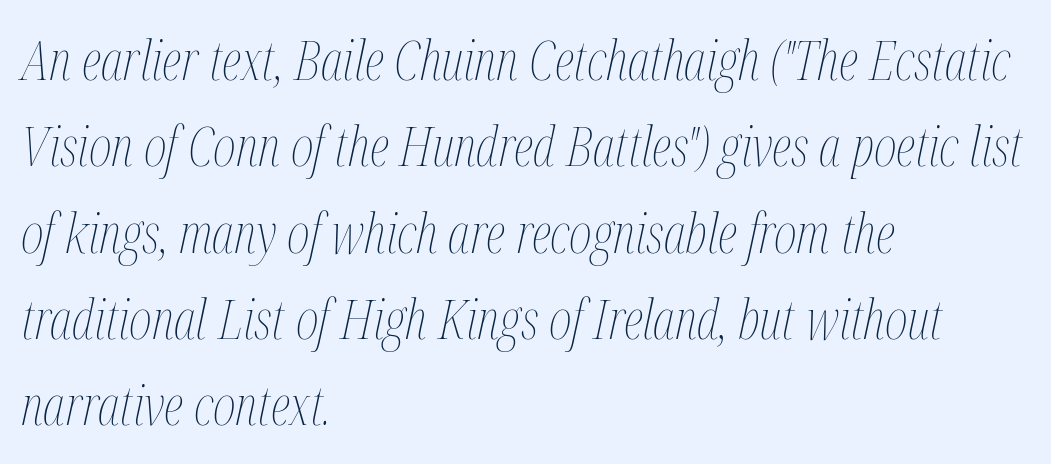
Q: Is the text bold? A: No.
Q: Is the text italic (slanted)? A: Yes, it leans right by about 12 degrees.
Q: Is the text underlined? A: No.
Q: How is the paragraph aligned? A: Left-aligned.
Q: Is the spacing between letters normal or unusually wide? A: Normal.
Q: Is the spacing between lines tight, normal or loose? A: Normal.
Q: Width (condensed, normal, or wide)? A: Condensed.
Q: Stroke contrast? A: Medium.
Q: x-height? A: Medium.
Q: Monospaced? A: No.
